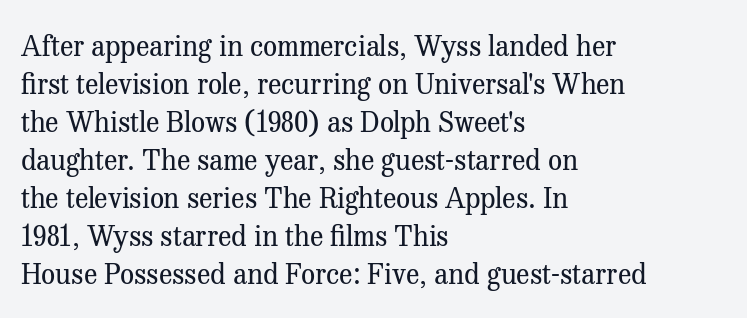
The image shows 28 px regular-weight serif type, upright; set left-aligned, normal line spacing (1.36x), normal letter spacing, not underlined; medium stroke contrast and a medium x-height.
